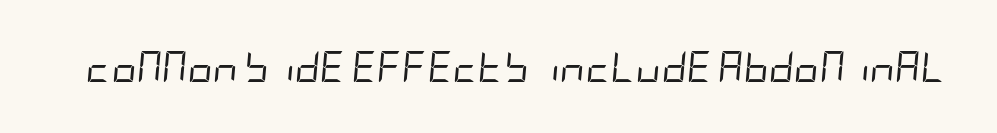
Q: Is the text bold? A: No.
Q: Is the text italic (slanted)? A: Yes, it leans right by about 5 degrees.
Q: Is the text underlined? A: No.
Q: Is the spacing between letters normal or unusually wide? A: Normal.
Q: Width (condensed, normal, or wide)? A: Condensed.
Q: Stroke contrast? A: Low.
Q: x-height? A: Large.
